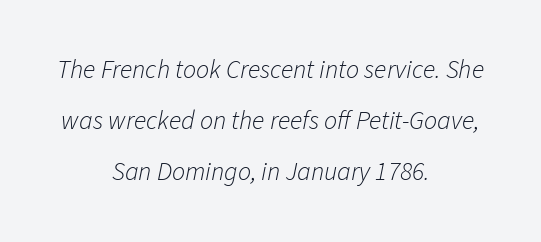
The weight tops out at a normal text grade. Glyph-to-glyph distance matches everyday printed text. This block would shrink considerably if given ordinary leading; it's expanded now. Casual observation: everything's sitting right in the middle. The foot of each line stays bare and open. Italic? Definitely — the glyphs are oblique.
